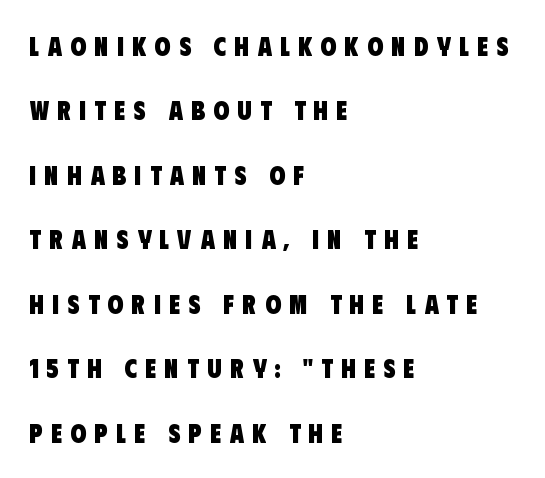
Q: Is the text bold? A: Yes.
Q: Is the text underlined? A: No.
Q: How is the paragraph aligned? A: Left-aligned.
Q: Is the spacing between letters normal or unusually wide? A: Unusually wide.
Q: Is the spacing between lines tight, normal or loose? A: Loose.
